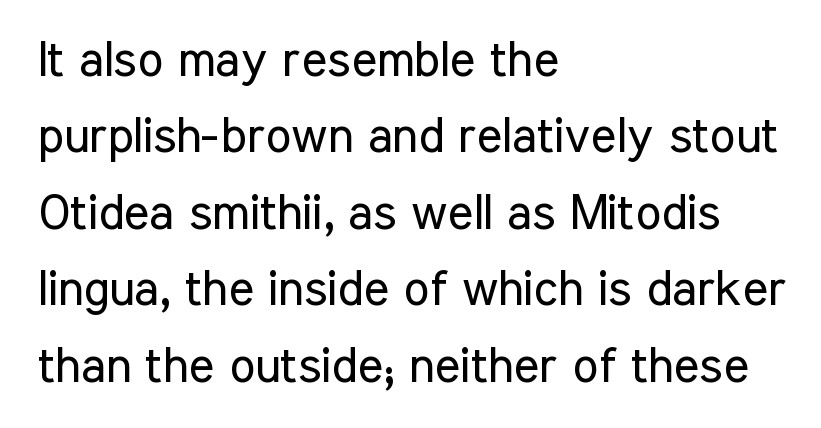
{"serif": "no", "italic": "no", "bold": "no", "weight": "regular", "width": "condensed", "stroke_contrast": "low", "x_height": "medium", "monospaced": "no", "underline": "no", "align": "left", "line_spacing": "normal", "line_spacing_ratio": 1.56, "letter_spacing": "normal", "letter_spacing_em": 0.0, "glyph_px": 49}
